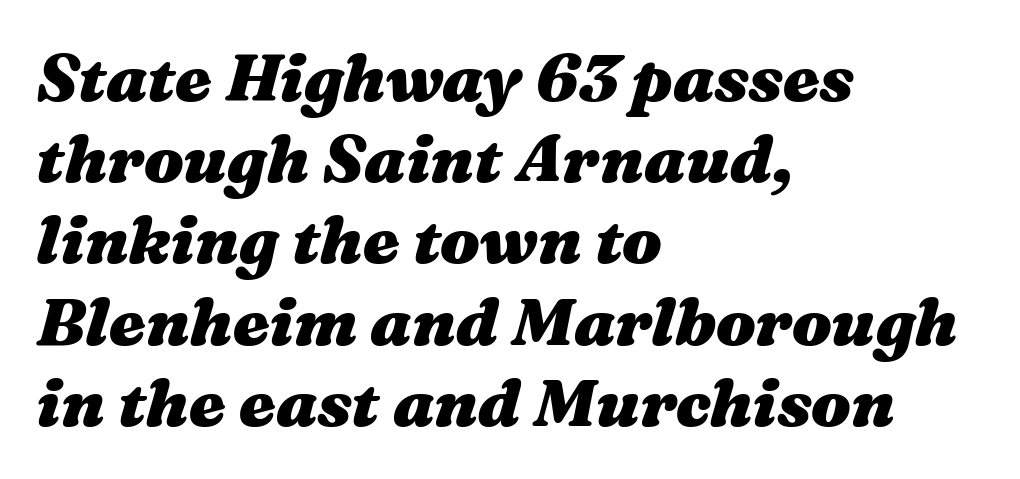
The image shows 66 px heavy, wide type, italic (leaning right); set left-aligned, line spacing 1.23x, normal letter spacing, not underlined; medium stroke contrast and a medium x-height.
